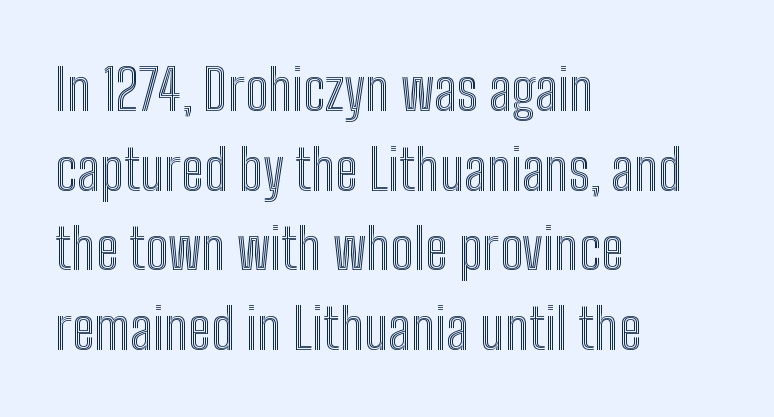
The image shows 56 px condensed type, upright; set left-aligned, normal line spacing (1.42x), normal letter spacing, not underlined; a medium x-height.
